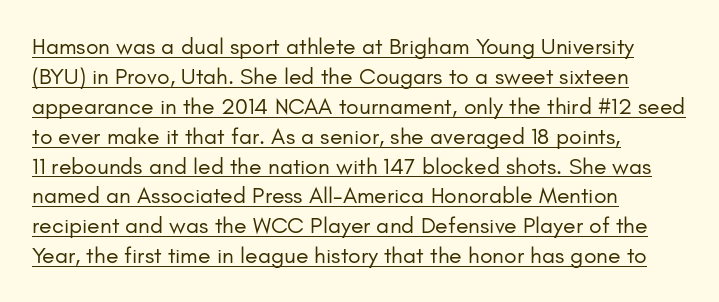
{"italic": "no", "bold": "no", "underline": "yes", "align": "left", "line_spacing": "normal", "line_spacing_ratio": 1.3, "letter_spacing": "normal", "letter_spacing_em": 0.0, "glyph_px": 23}
